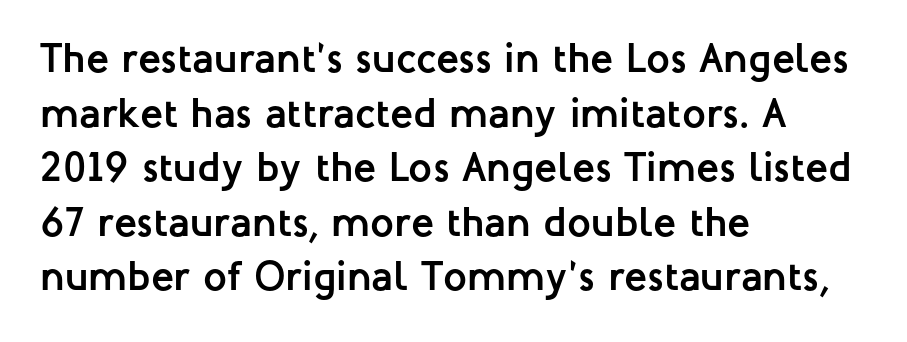
The passage is arranged the way most books set body copy — flush left. Heavy-handed strokes throughout: this text is bold. Italic: no, the glyphs are upright roman. The rendering uses natural spacing where letterforms have individual widths. A typesetter would call this leading conventional body-copy spacing. Underline: absent.
